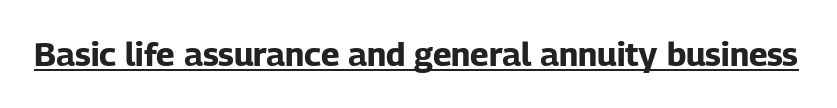
You can tell from the bare stems that sans-serif type was used. These lines carry a lot of weight — the face is fully bold. The letters sit at their default tracking, neither squeezed nor spread. Varying glyph widths throughout — classic text-font behaviour. Quick note: underline on.
